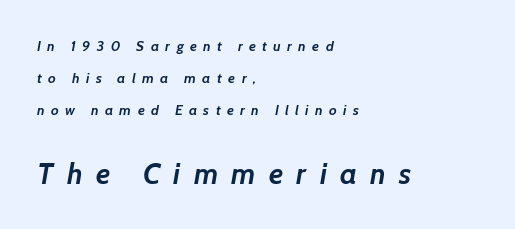
Q: Is the text bold? A: Yes.
Q: Is the text italic (slanted)? A: Yes, it leans right by about 7 degrees.
Q: Is the text underlined? A: No.
Q: How is the paragraph aligned? A: Left-aligned.
Q: Is the spacing between letters normal or unusually wide? A: Unusually wide.
Q: Is the spacing between lines tight, normal or loose? A: Loose.
Q: Which block of text is set in a larger size, the first (top) or the second (bottom)? A: The second (bottom) one.
Q: Width (condensed, normal, or wide)? A: Normal.
Q: Stroke contrast? A: Low.
Q: x-height? A: Medium.
Q: Monospaced? A: No.
